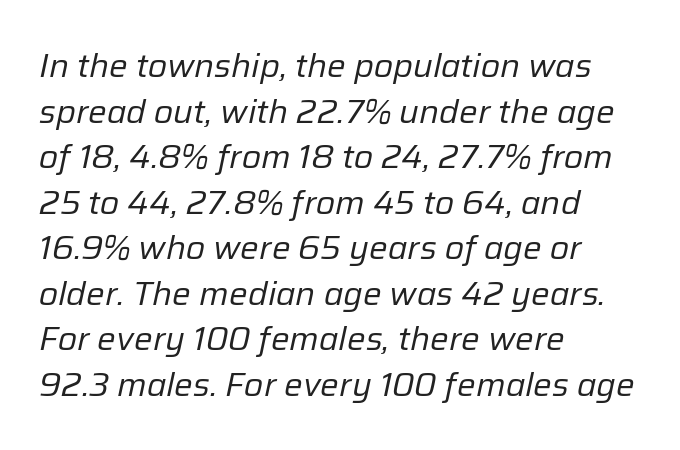
{"italic": "yes", "lean": "right", "slant_degrees": 12, "bold": "no", "weight": "regular", "width": "normal", "stroke_contrast": "low", "x_height": "medium", "monospaced": "no", "underline": "no", "align": "left", "line_spacing": "normal", "line_spacing_ratio": 1.38, "letter_spacing": "normal", "letter_spacing_em": 0.0, "glyph_px": 33}
